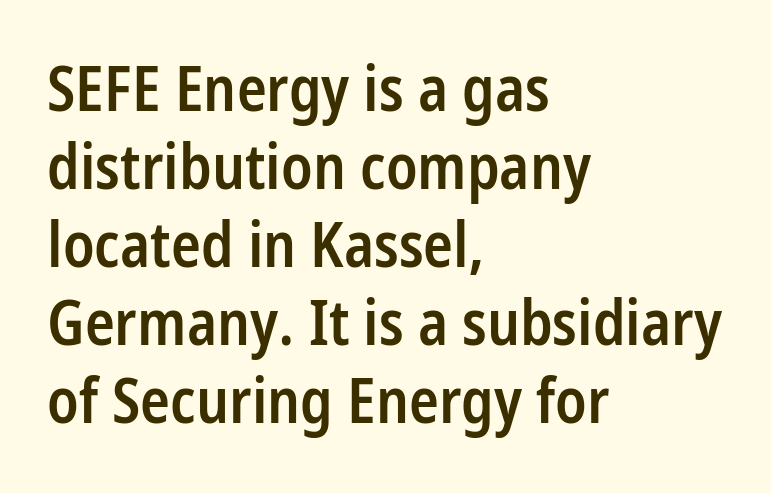
{"serif": "no", "italic": "no", "bold": "semi", "weight": "semibold", "width": "condensed", "stroke_contrast": "low", "x_height": "medium", "monospaced": "no", "underline": "no", "align": "left", "line_spacing": "normal", "line_spacing_ratio": 1.26, "letter_spacing": "normal", "letter_spacing_em": 0.0, "glyph_px": 62}
